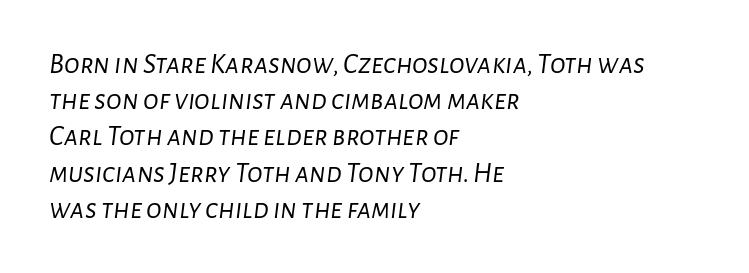
The image shows 29 px light type, italic (leaning right); set left-aligned, normal line spacing (1.25x), normal letter spacing, not underlined; low stroke contrast and a medium x-height.
